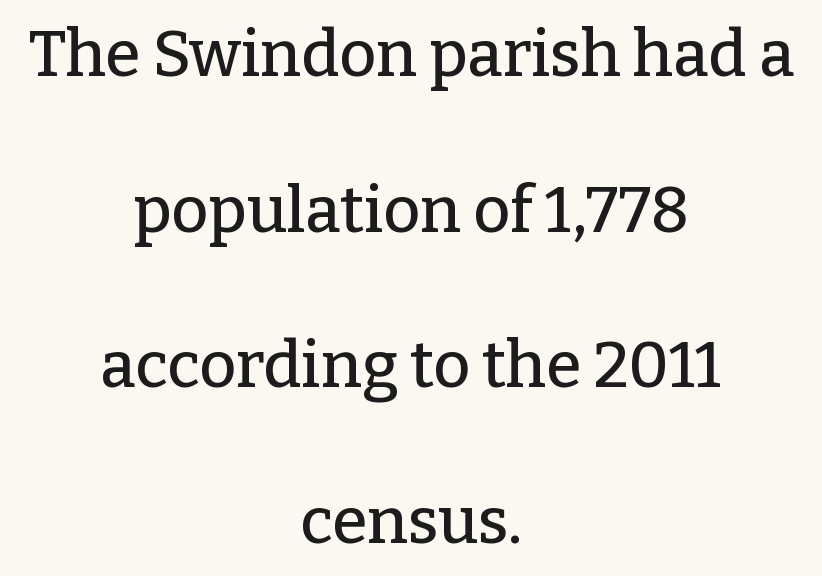
The image shows 64 px serif type, upright; set centered, loose line spacing (2.43x), normal letter spacing, not underlined; low stroke contrast and a medium x-height.
